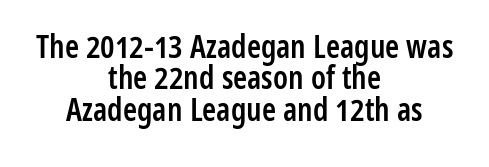
Q: Is the text bold? A: Semi-bold.
Q: Is the text italic (slanted)? A: No, it is upright.
Q: Is the typeface a serif or a sans-serif typeface? A: Sans-serif.
Q: Is the text underlined? A: No.
Q: How is the paragraph aligned? A: Centered.
Q: Is the spacing between letters normal or unusually wide? A: Normal.
Q: Is the spacing between lines tight, normal or loose? A: Tight.
Q: Width (condensed, normal, or wide)? A: Condensed.
Q: Stroke contrast? A: Low.
Q: x-height? A: Medium.
Q: Monospaced? A: No.
